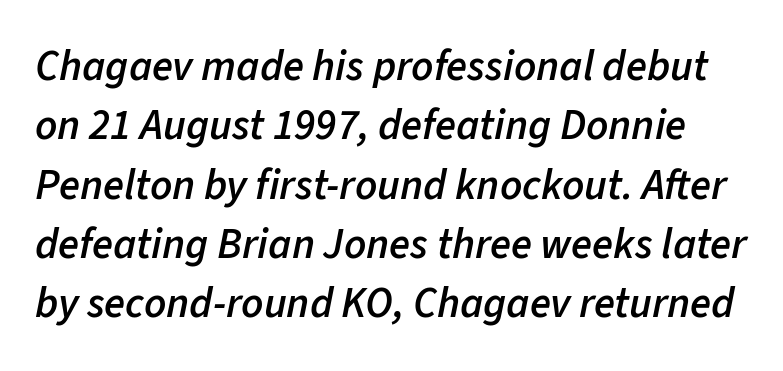
The image shows 43 px semibold type, italic (leaning right); set normal line spacing (1.38x), normal letter spacing, not underlined; low stroke contrast and a medium x-height.
